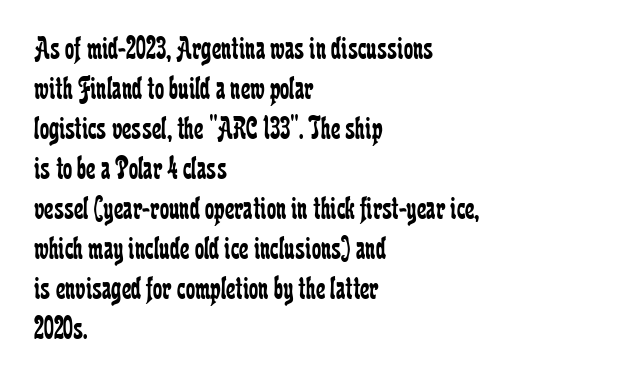
The image shows 33 px regular-weight, condensed serif type, upright; set left-aligned, line spacing 1.21x, normal letter spacing, not underlined; low stroke contrast and a medium x-height.
